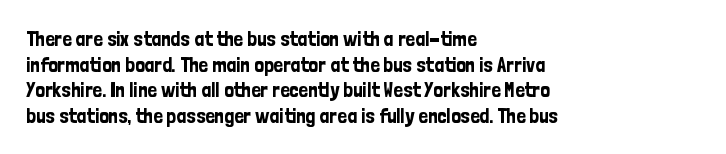
The image shows 21 px text type, upright; set left-aligned, line spacing 1.22x, normal letter spacing, not underlined.
